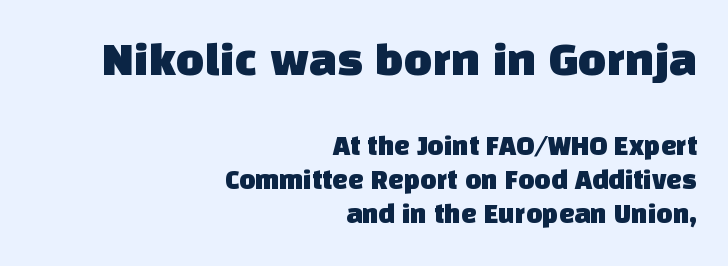
{"serif": "no", "width": "normal", "stroke_contrast": "low", "x_height": "large", "monospaced": "no", "underline": "no", "align": "right", "line_spacing_ratio": 1.22, "letter_spacing": "normal", "letter_spacing_em": 0.0, "larger_block": "first", "size_ratio": 1.75, "glyph_px": 49}
